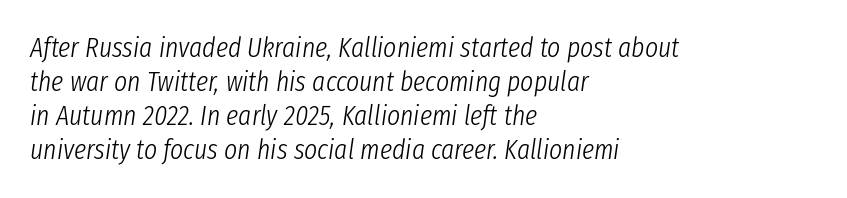
The image shows 28 px light, condensed type, italic (leaning right); set left-aligned, line spacing 1.22x, normal letter spacing, not underlined; low stroke contrast and a medium x-height.
